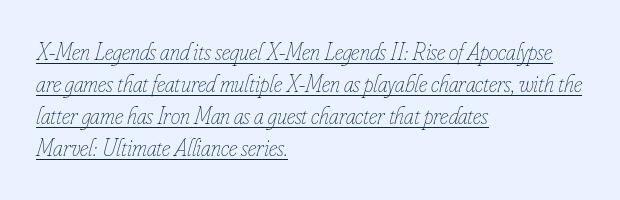
Q: Is the text bold? A: No.
Q: Is the text italic (slanted)? A: Yes, it leans right by about 16 degrees.
Q: Is the text underlined? A: Yes.
Q: How is the paragraph aligned? A: Left-aligned.
Q: Is the spacing between letters normal or unusually wide? A: Normal.
Q: Is the spacing between lines tight, normal or loose? A: Normal.
